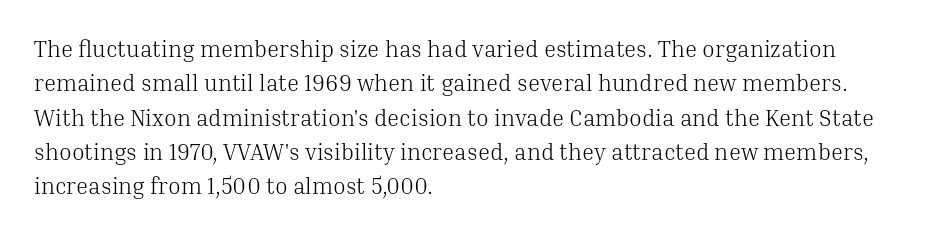
The image shows 23 px text type, upright; set left-aligned, normal line spacing (1.49x), normal letter spacing, not underlined.
